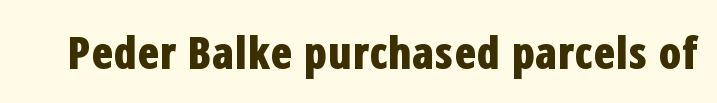
Q: Is the text bold? A: Yes.
Q: Is the text italic (slanted)? A: No, it is upright.
Q: Is the typeface a serif or a sans-serif typeface? A: Sans-serif.
Q: Is the text underlined? A: No.
Q: Is the spacing between letters normal or unusually wide? A: Normal.
Q: Width (condensed, normal, or wide)? A: Condensed.
Q: Stroke contrast? A: Low.
Q: x-height? A: Medium.
Q: Monospaced? A: No.
